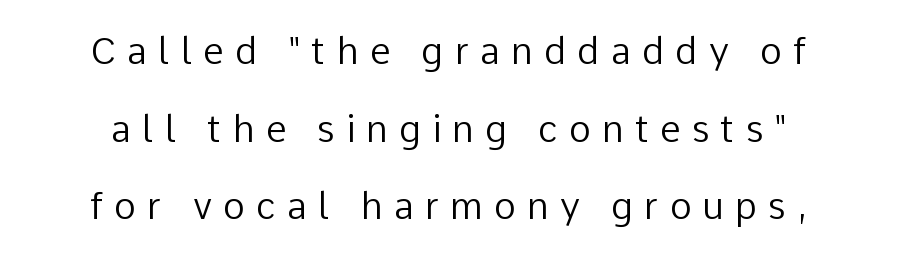
Q: Is the text bold? A: No.
Q: Is the text italic (slanted)? A: No, it is upright.
Q: Is the typeface a serif or a sans-serif typeface? A: Sans-serif.
Q: Is the text underlined? A: No.
Q: Is the spacing between letters normal or unusually wide? A: Unusually wide.
Q: Is the spacing between lines tight, normal or loose? A: Loose.
Q: Width (condensed, normal, or wide)? A: Normal.
Q: Stroke contrast? A: Low.
Q: x-height? A: Medium.
Q: Monospaced? A: No.
